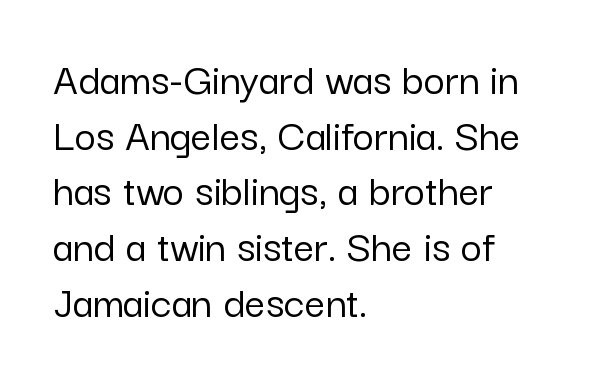
The image shows 46 px sans-serif type, upright; set left-aligned, line spacing 1.21x, normal letter spacing, not underlined; low stroke contrast and a medium x-height.
